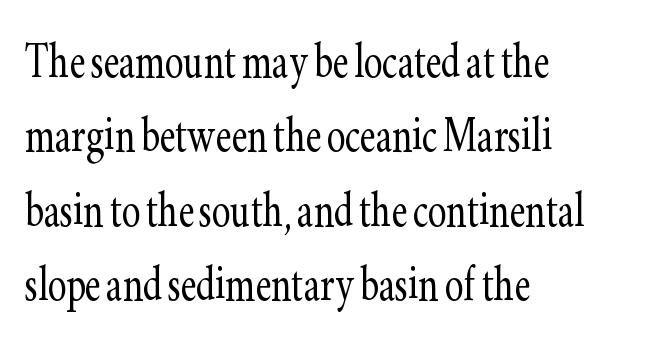
{"serif": "yes", "italic": "no", "bold": "no", "weight": "light", "width": "condensed", "stroke_contrast": "low", "x_height": "small", "monospaced": "no", "underline": "no", "align": "left", "line_spacing": "normal", "line_spacing_ratio": 1.33, "letter_spacing": "normal", "letter_spacing_em": 0.0, "glyph_px": 56}
